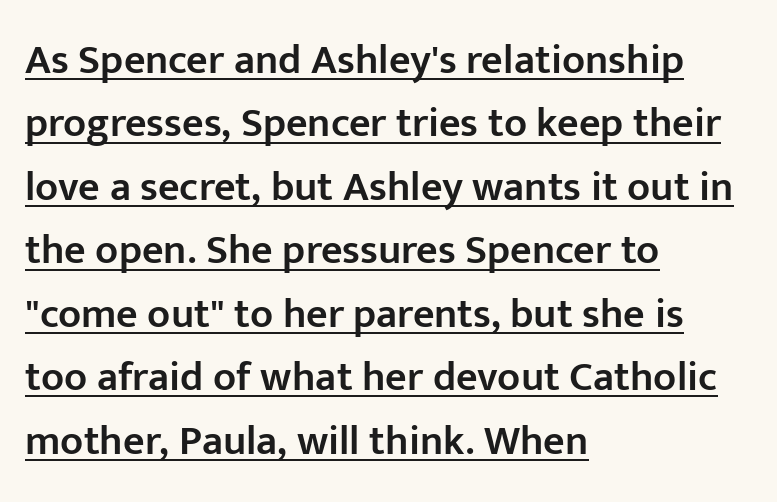
Students, observe: this is what conventionally led text looks like. On the weight axis this lands at semibold, roughly 600. Quick note: underline on. Each line starts at the same left margin while the right side varies. Tall strokes in this sample are plumb rather than angled.
